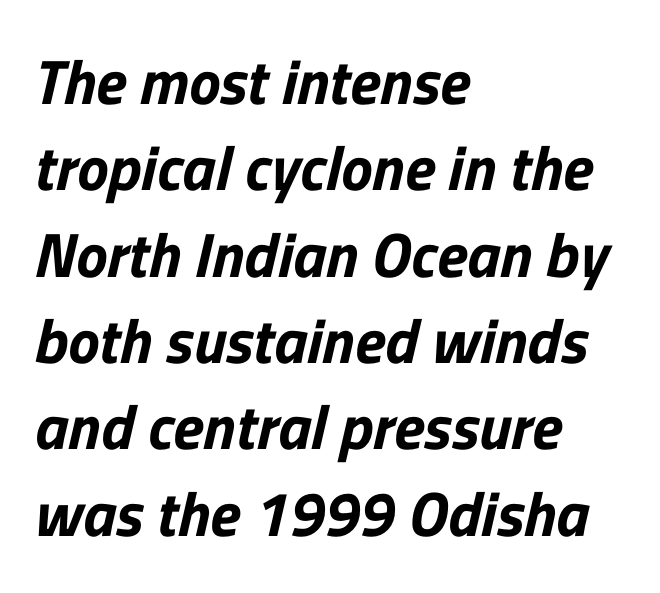
The image shows 63 px sans-serif type; set left-aligned, normal line spacing (1.37x), normal letter spacing, not underlined; low stroke contrast and a medium x-height.
